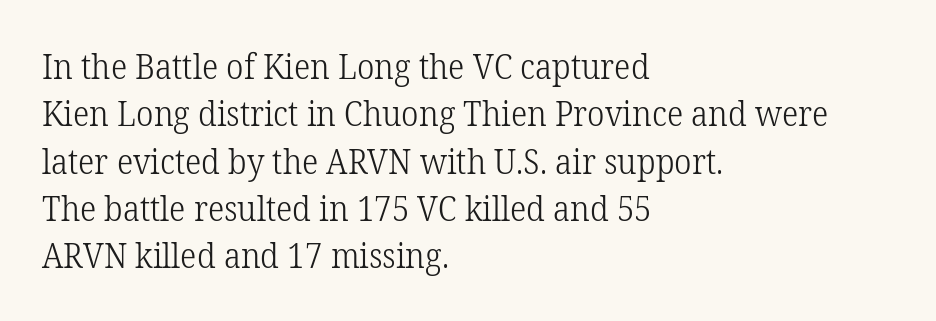
Looks like regular typesetting: each glyph gets only the width it needs. Leftover space on each line is placed entirely after the last word. The weight would be labelled regular, book, light, or lighter still. The vertical gap from one line to the next is medium.
